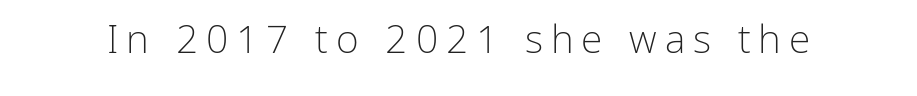
Ink coverage per letter is moderate at most. There is plenty of visible air inserted between adjacent glyphs. The area under the type is left untouched. The designer went with a sans here, leaving each stem footless. Here the designer chose a conventional face with non-uniform glyph widths.
